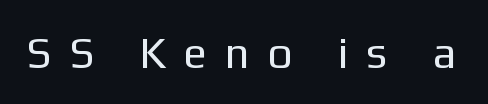
The image shows 44 px regular-weight sans-serif type, upright; set unusually wide letter spacing (+0.4 em), not underlined; low stroke contrast and a medium x-height.
